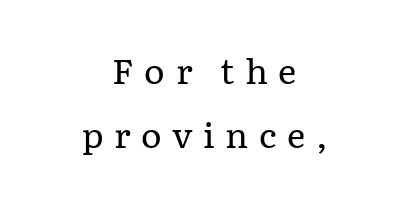
Q: Is the text bold? A: No.
Q: Is the text italic (slanted)? A: No, it is upright.
Q: Is the typeface a serif or a sans-serif typeface? A: Serif.
Q: Is the text underlined? A: No.
Q: How is the paragraph aligned? A: Centered.
Q: Is the spacing between letters normal or unusually wide? A: Unusually wide.
Q: Width (condensed, normal, or wide)? A: Normal.
Q: Stroke contrast? A: Low.
Q: x-height? A: Medium.
Q: Monospaced? A: No.
